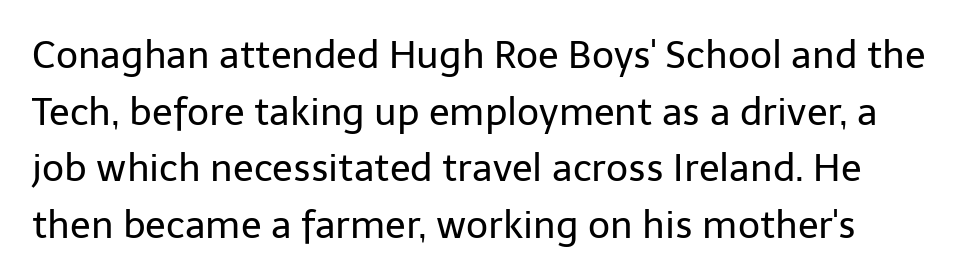
Note: no serifs on the glyphs. On a weight scale, this lands at 450 or below. Descenders are the only things crossing below the line. Looks like regular typesetting: each glyph gets only the width it needs.
